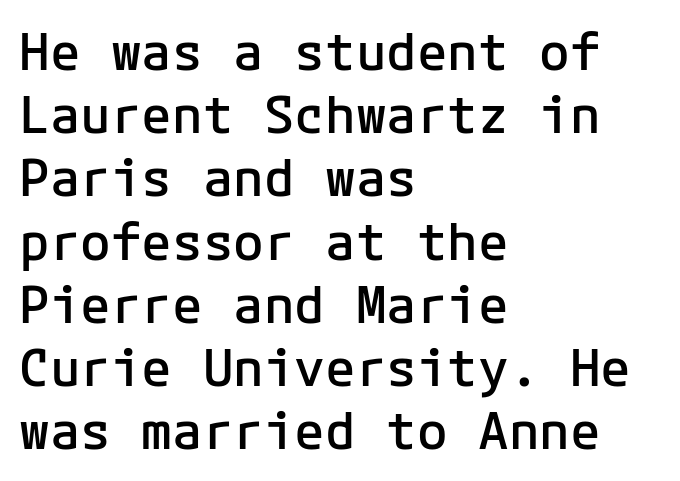
{"serif": "no", "italic": "no", "bold": "semi", "weight": "semibold", "width": "normal", "stroke_contrast": "low", "x_height": "medium", "underline": "no", "align": "left", "line_spacing_ratio": 1.24, "letter_spacing": "normal", "letter_spacing_em": 0.0, "glyph_px": 51}
